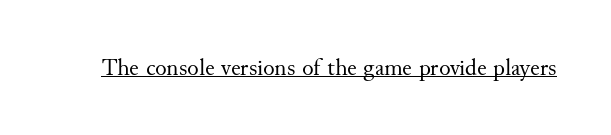
{"italic": "no", "bold": "no", "underline": "yes", "letter_spacing": "normal", "letter_spacing_em": 0.0, "glyph_px": 24}
